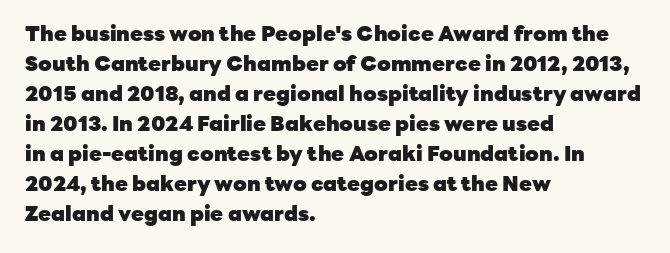
{"italic": "no", "bold": "yes", "underline": "no", "align": "left", "line_spacing": "normal", "line_spacing_ratio": 1.43, "letter_spacing": "normal", "letter_spacing_em": 0.0, "glyph_px": 21}
